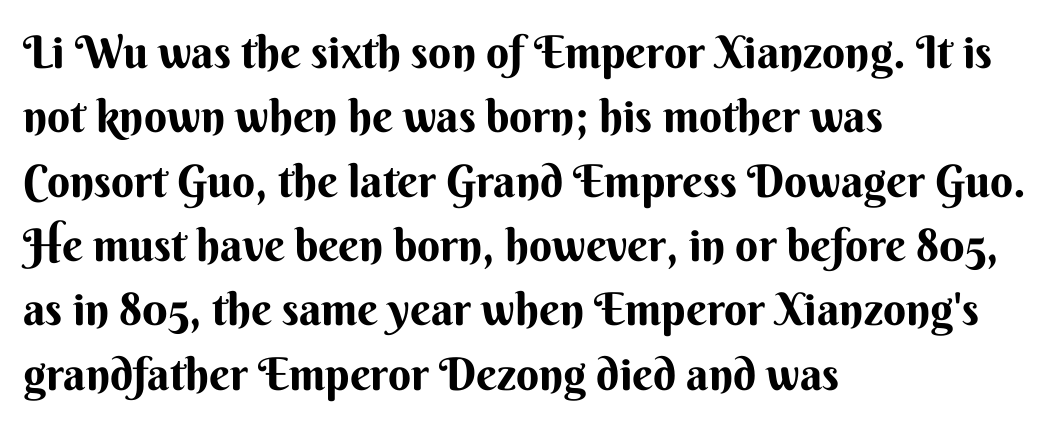
The image shows 45 px sans-serif type, upright; set left-aligned, normal line spacing (1.43x), normal letter spacing, not underlined; medium stroke contrast and a small x-height.
